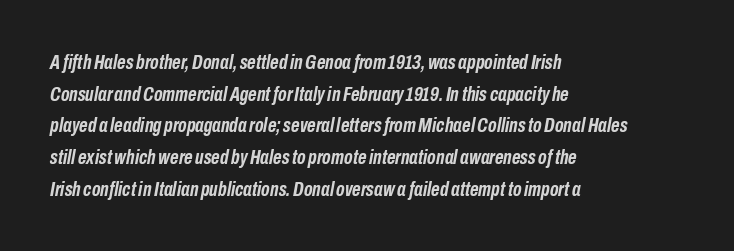
{"italic": "yes", "lean": "right", "slant_degrees": 10, "bold": "yes", "underline": "no", "align": "left", "line_spacing": "normal", "line_spacing_ratio": 1.51, "letter_spacing": "normal", "letter_spacing_em": 0.0, "glyph_px": 21}
